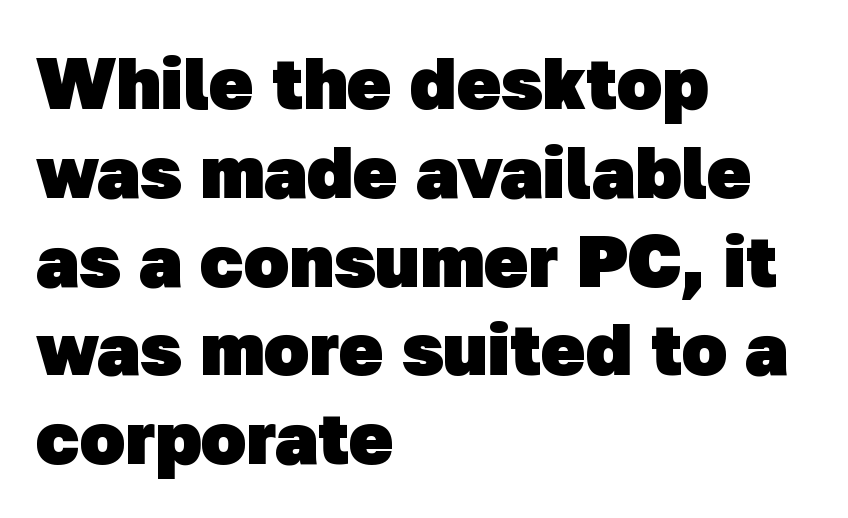
{"serif": "no", "bold": "yes", "weight": "heavy", "width": "normal", "stroke_contrast": "low", "x_height": "medium", "monospaced": "no", "underline": "no", "align": "left", "line_spacing_ratio": 1.2, "letter_spacing": "normal", "letter_spacing_em": 0.0, "glyph_px": 74}
